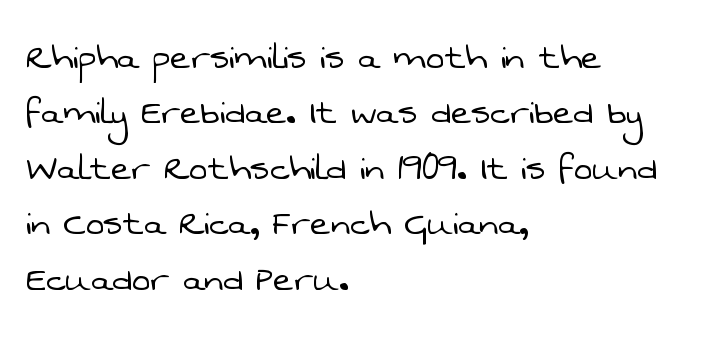
{"serif": "no", "bold": "no", "weight": "light", "width": "normal", "stroke_contrast": "low", "x_height": "medium", "monospaced": "no", "underline": "no", "align": "left", "line_spacing": "normal", "line_spacing_ratio": 1.29, "letter_spacing": "normal", "letter_spacing_em": 0.0, "glyph_px": 43}
